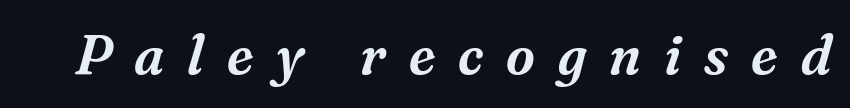
Q: Is the text italic (slanted)? A: Yes, it leans right by about 16 degrees.
Q: Is the typeface a serif or a sans-serif typeface? A: Serif.
Q: Is the text underlined? A: No.
Q: Is the spacing between letters normal or unusually wide? A: Unusually wide.
Q: Width (condensed, normal, or wide)? A: Normal.
Q: Stroke contrast? A: Medium.
Q: x-height? A: Medium.
Q: Monospaced? A: No.
